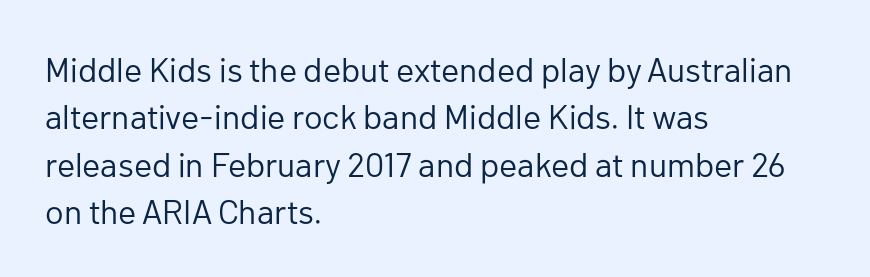
{"serif": "no", "italic": "no", "bold": "no", "weight": "regular", "width": "normal", "stroke_contrast": "low", "x_height": "medium", "monospaced": "no", "underline": "no", "align": "left", "line_spacing": "normal", "line_spacing_ratio": 1.39, "letter_spacing": "normal", "letter_spacing_em": 0.0, "glyph_px": 34}
